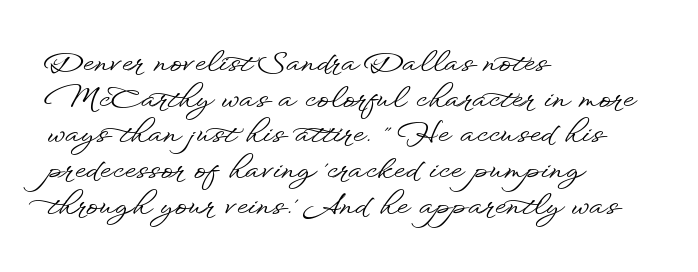
The image shows 29 px wide sans-serif type; set left-aligned, line spacing 1.23x, normal letter spacing, not underlined; low stroke contrast and a small x-height.
